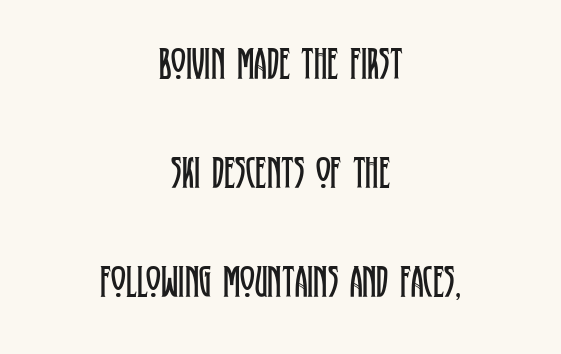
Letters have the restrained weight of plain body copy at most. Note: serifs present on the glyphs. Posture: straight, roman, zero tilt. Teacher's note: observe the equal gaps on both sides — that is centered alignment. The passage shown is typed in a proportional face where columns would drift.
